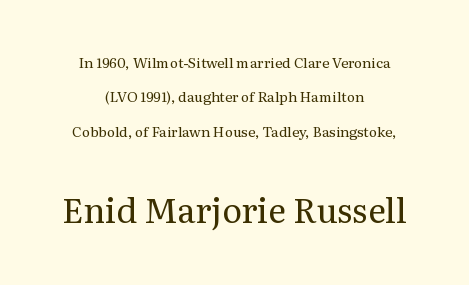
It's the straight-up-and-down kind of type. Bigger letters appear in the bottom chunk; the top chunk is reduced. Any mark beneath the type? The region is blank. Horizontal bands of white between lines are thick stripes. The rag falls on both sides of this text block equally. Think of a printed novel: that variable character pitch is what you see here.
